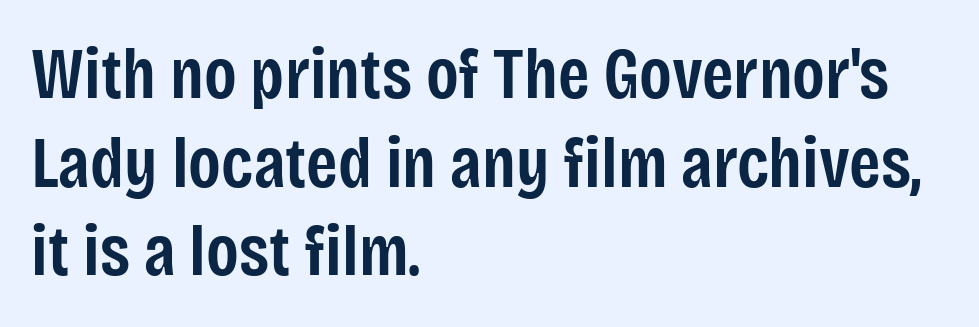
This sample has the flowing, uneven cadence of proportional lettering. Each row of text sits above clean, open space. Horizontal alignment here is leftward, the default for most running prose. Slightly chunky letters — semibold, I'd say, not full bold.
